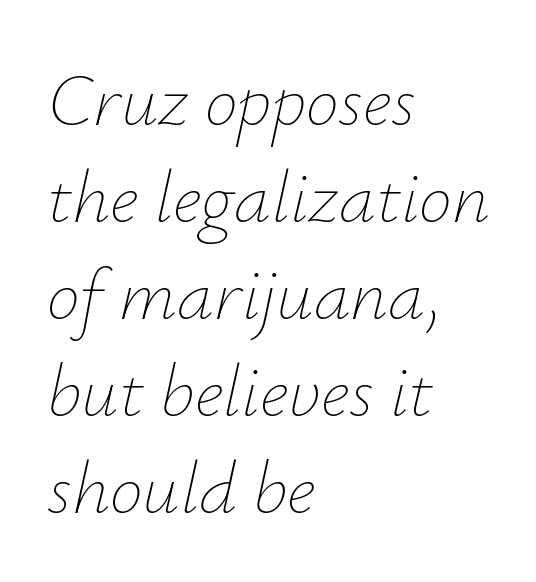
Q: Is the text bold? A: No.
Q: Is the text italic (slanted)? A: Yes, it leans right by about 12 degrees.
Q: Is the text underlined? A: No.
Q: How is the paragraph aligned? A: Left-aligned.
Q: Is the spacing between letters normal or unusually wide? A: Normal.
Q: Is the spacing between lines tight, normal or loose? A: Normal.
Q: Width (condensed, normal, or wide)? A: Normal.
Q: Stroke contrast? A: Low.
Q: x-height? A: Small.
Q: Monospaced? A: No.
